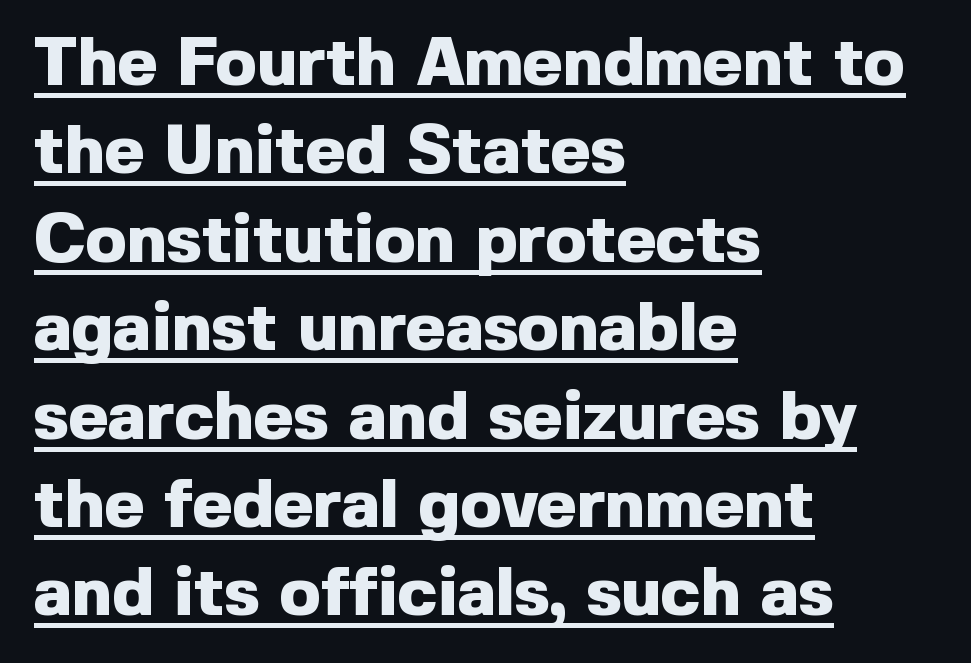
Left-aligned paragraph, ragged on the right. Evenly set lines give the paragraph a standard silhouette. This sample uses a sans-serif face. Proportional: the letters do not fall into vertical columns.
